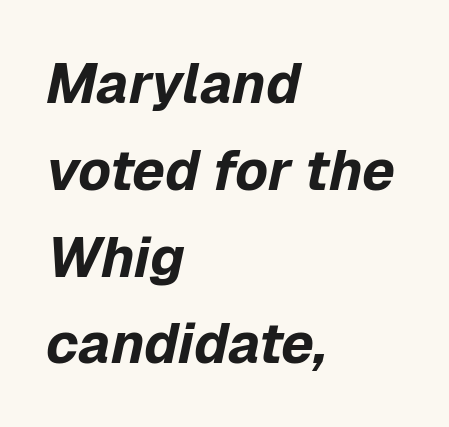
{"italic": "yes", "lean": "right", "slant_degrees": 12, "bold": "yes", "weight": "bold", "width": "normal", "stroke_contrast": "low", "x_height": "medium", "monospaced": "no", "underline": "no", "align": "left", "line_spacing": "normal", "line_spacing_ratio": 1.55, "letter_spacing": "normal", "letter_spacing_em": 0.0, "glyph_px": 56}
